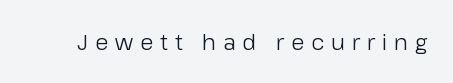
The image shows 22 px text type, upright; set unusually wide letter spacing (+0.31 em), not underlined.
